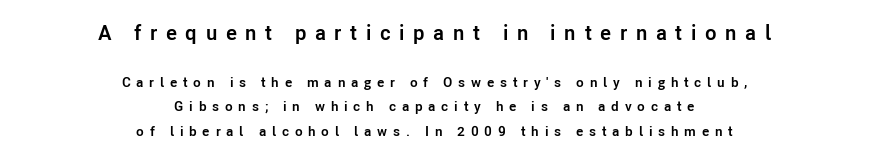
Q: Is the text bold? A: Yes.
Q: Is the text italic (slanted)? A: No, it is upright.
Q: Is the text underlined? A: No.
Q: How is the paragraph aligned? A: Centered.
Q: Is the spacing between letters normal or unusually wide? A: Unusually wide.
Q: Which block of text is set in a larger size, the first (top) or the second (bottom)? A: The first (top) one.
